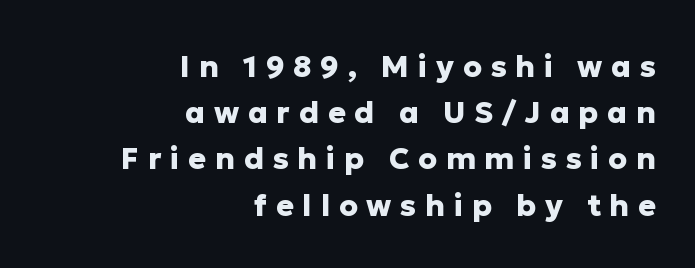
A typesetter would mark this as roman, not italic. Every letter is thick-stroked: bold, no question. Horizontal bands of white between lines are of average thickness. No feet cap the strokes, marking this as sans-serif type.
